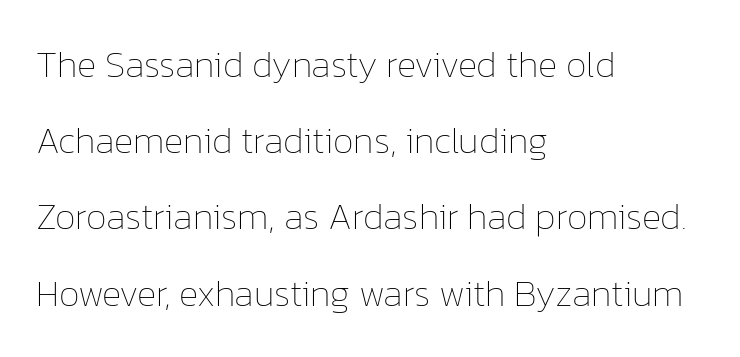
{"italic": "no", "bold": "no", "weight": "thin", "width": "normal", "stroke_contrast": "low", "x_height": "medium", "monospaced": "no", "underline": "no", "align": "left", "line_spacing": "loose", "line_spacing_ratio": 2.06, "letter_spacing": "normal", "letter_spacing_em": 0.0, "glyph_px": 37}
